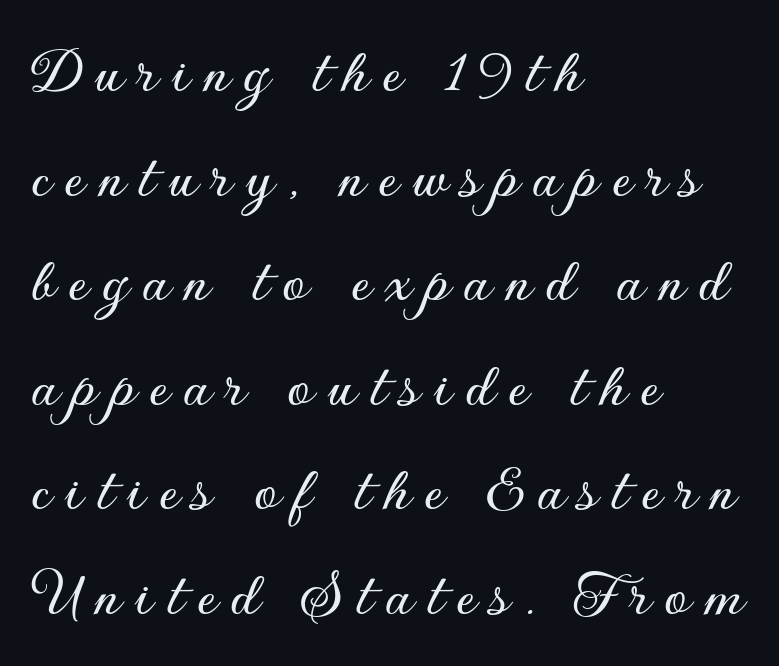
The image shows 67 px sans-serif type; set left-aligned, normal line spacing (1.56x), unusually wide letter spacing (+0.2 em), not underlined; low stroke contrast and a small x-height.
